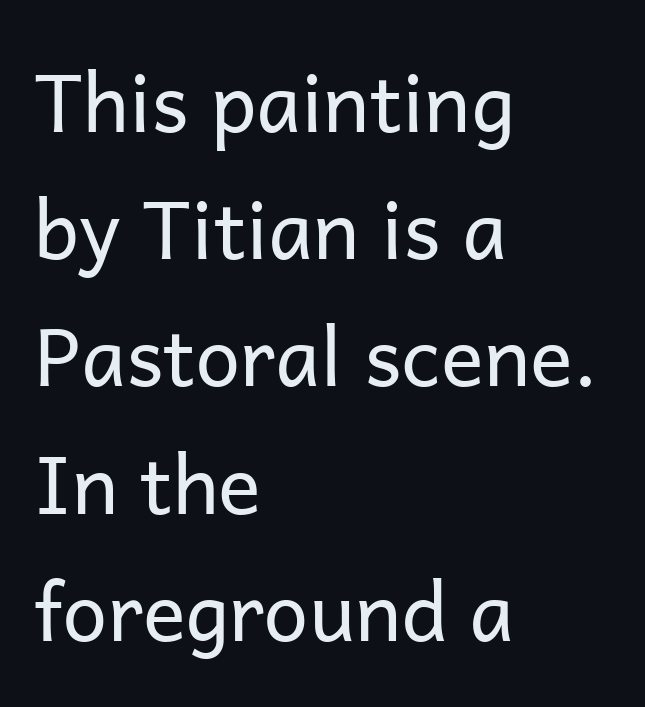
{"serif": "no", "italic": "no", "bold": "no", "weight": "regular", "width": "normal", "stroke_contrast": "low", "x_height": "medium", "monospaced": "no", "underline": "no", "align": "left", "line_spacing": "normal", "line_spacing_ratio": 1.59, "letter_spacing": "normal", "letter_spacing_em": 0.0, "glyph_px": 80}
